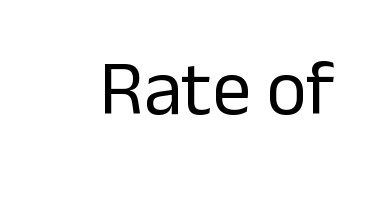
The typeface has the unassuming heft of standard copy or less. In terms of posture, this sample is upright. Students, note that the glyphs here touch the page at normal intervals. A clean baseline with only descenders dipping below it.
